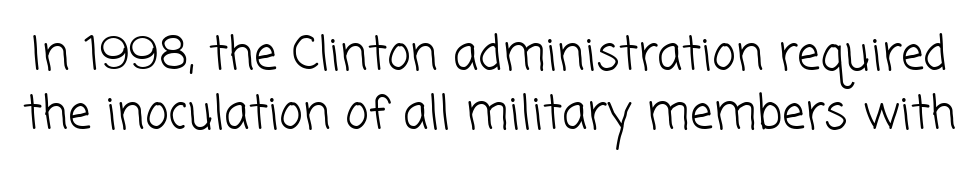
Character widths vary here, with narrow letters taking less room than wide ones. The passage shown is not bold in any degree. Honestly, there is no underline to notice here at all. Serifs: no, the terminals of the letterforms are clean. Is the letter spacing exaggerated? No — it looks like the ordinary default. The space between consecutive lines is moderate.
